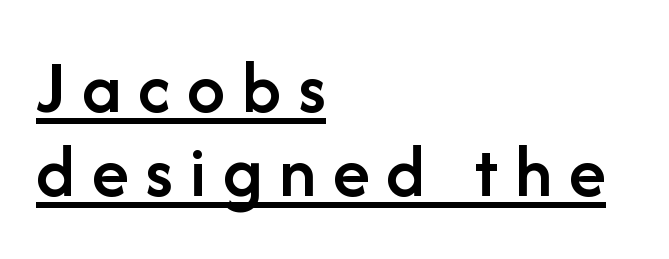
{"serif": "no", "italic": "no", "bold": "semi", "weight": "semibold", "width": "normal", "stroke_contrast": "low", "x_height": "medium", "monospaced": "no", "underline": "yes", "align": "left", "line_spacing": "tight", "line_spacing_ratio": 1.11, "letter_spacing": "wide", "letter_spacing_em": 0.22, "glyph_px": 76}
